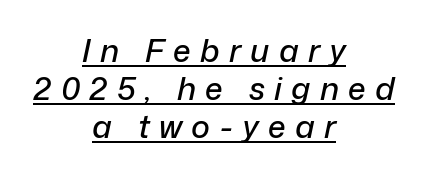
{"italic": "yes", "lean": "right", "slant_degrees": 12, "width": "normal", "stroke_contrast": "low", "x_height": "medium", "monospaced": "no", "underline": "yes", "align": "center", "line_spacing_ratio": 1.19, "letter_spacing": "wide", "letter_spacing_em": 0.29, "glyph_px": 32}
